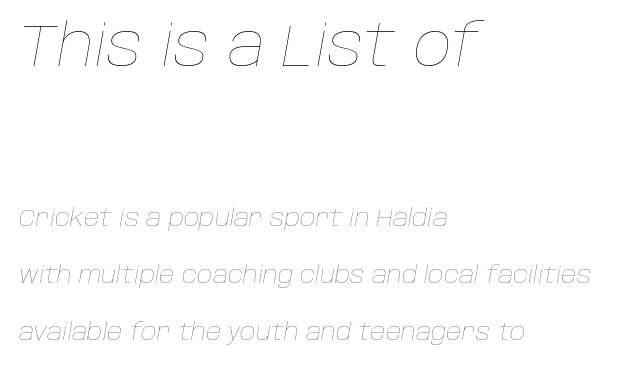
{"italic": "yes", "lean": "right", "slant_degrees": 10, "bold": "no", "weight": "thin", "width": "normal", "stroke_contrast": "low", "x_height": "large", "monospaced": "no", "underline": "no", "align": "left", "line_spacing": "loose", "line_spacing_ratio": 2.37, "letter_spacing": "normal", "letter_spacing_em": 0.0, "larger_block": "first", "size_ratio": 2.46, "glyph_px": 59}
